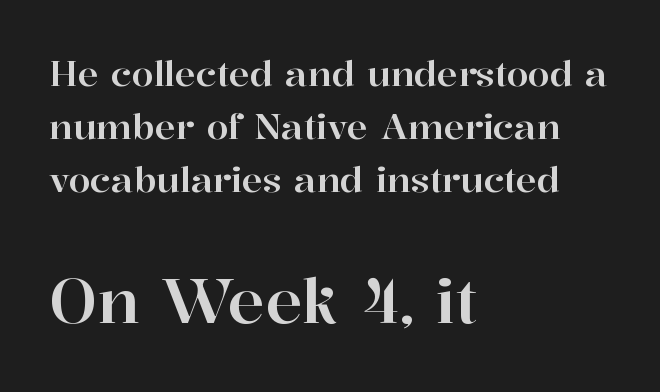
Q: Is the text italic (slanted)? A: No, it is upright.
Q: Is the typeface a serif or a sans-serif typeface? A: Serif.
Q: Is the text underlined? A: No.
Q: How is the paragraph aligned? A: Left-aligned.
Q: Is the spacing between letters normal or unusually wide? A: Normal.
Q: Is the spacing between lines tight, normal or loose? A: Normal.
Q: Which block of text is set in a larger size, the first (top) or the second (bottom)? A: The second (bottom) one.
Q: Width (condensed, normal, or wide)? A: Normal.
Q: Stroke contrast? A: High.
Q: x-height? A: Medium.
Q: Monospaced? A: No.
